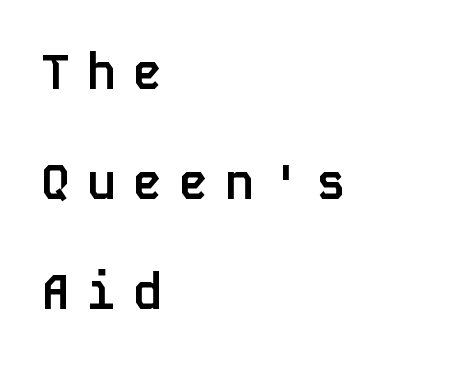
The image shows 48 px semibold sans-serif type, upright, monospaced; set left-aligned, loose line spacing (2.29x), unusually wide letter spacing (+0.36 em), not underlined; low stroke contrast and a large x-height.
